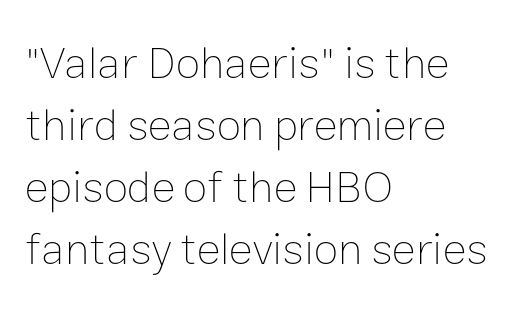
The letters sit at their default tracking, neither squeezed nor spread. The weight would be labelled regular, book, light, or lighter still. Unmarked baselines from the first word to the last. The setting favours the left margin, as ordinary paragraphs usually do. The leading is moderate, giving the passage an even texture. Looks like regular typesetting: each glyph gets only the width it needs.
